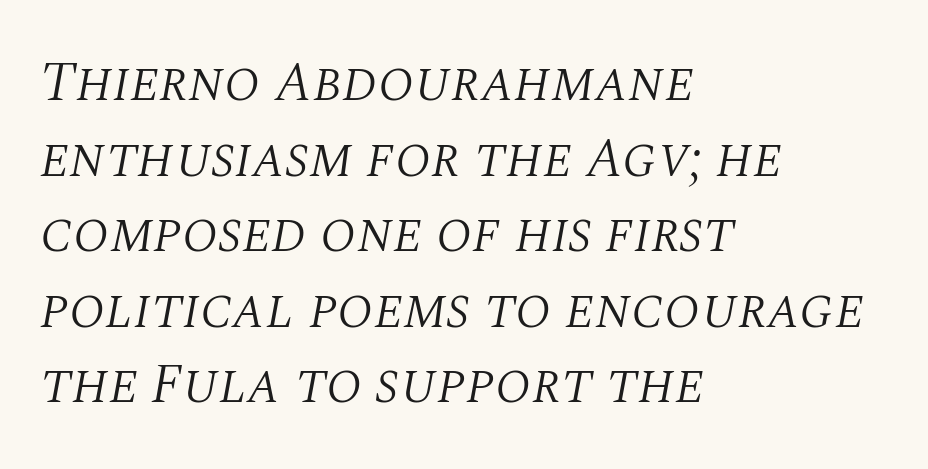
Q: Is the text bold? A: No.
Q: Is the text italic (slanted)? A: Yes, it leans right by about 10 degrees.
Q: Is the typeface a serif or a sans-serif typeface? A: Serif.
Q: Is the text underlined? A: No.
Q: How is the paragraph aligned? A: Left-aligned.
Q: Is the spacing between letters normal or unusually wide? A: Normal.
Q: Is the spacing between lines tight, normal or loose? A: Normal.
Q: Width (condensed, normal, or wide)? A: Normal.
Q: Stroke contrast? A: Medium.
Q: x-height? A: Large.
Q: Monospaced? A: No.
